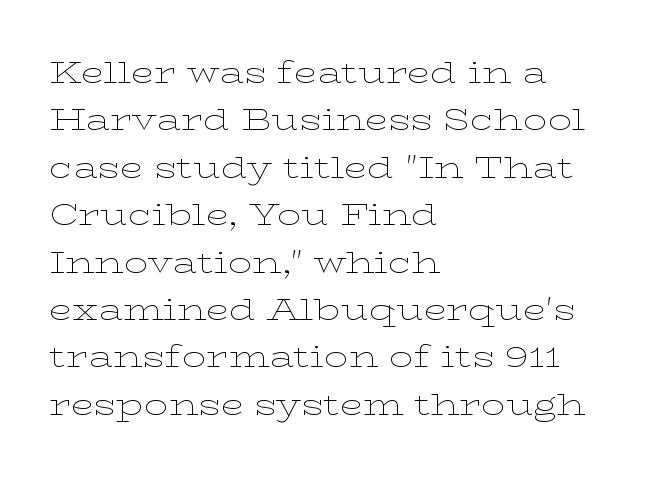
{"serif": "yes", "italic": "no", "bold": "no", "weight": "thin", "width": "wide", "stroke_contrast": "low", "x_height": "medium", "monospaced": "no", "underline": "no", "align": "left", "line_spacing": "normal", "line_spacing_ratio": 1.58, "letter_spacing": "normal", "letter_spacing_em": 0.0, "glyph_px": 30}
